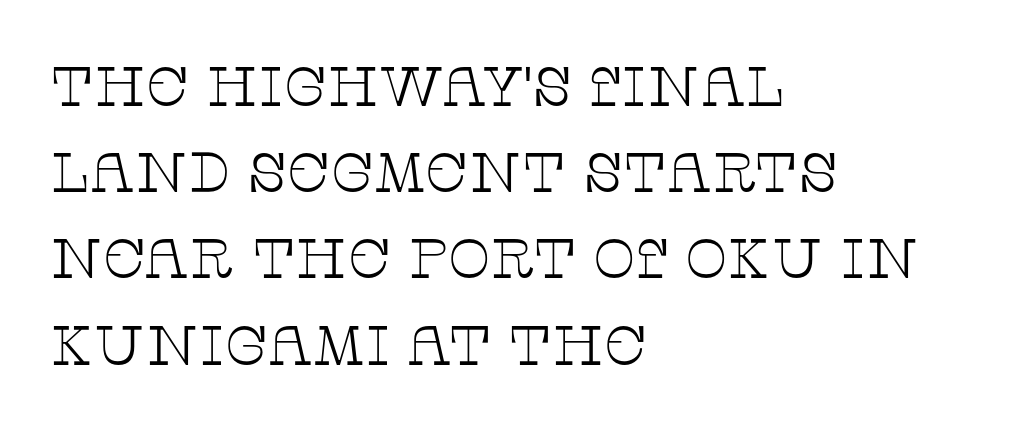
Q: Is the text bold? A: No.
Q: Is the text italic (slanted)? A: No, it is upright.
Q: Is the typeface a serif or a sans-serif typeface? A: Serif.
Q: Is the text underlined? A: No.
Q: How is the paragraph aligned? A: Left-aligned.
Q: Is the spacing between letters normal or unusually wide? A: Normal.
Q: Is the spacing between lines tight, normal or loose? A: Normal.
Q: Width (condensed, normal, or wide)? A: Wide.
Q: Stroke contrast? A: Low.
Q: x-height? A: Large.
Q: Monospaced? A: No.
